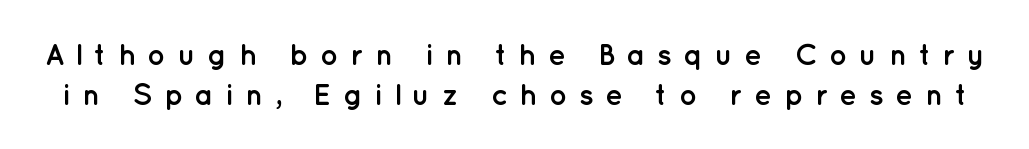
The image shows 30 px semibold sans-serif type, upright; set normal line spacing (1.34x), unusually wide letter spacing (+0.38 em), not underlined; low stroke contrast and a medium x-height.
